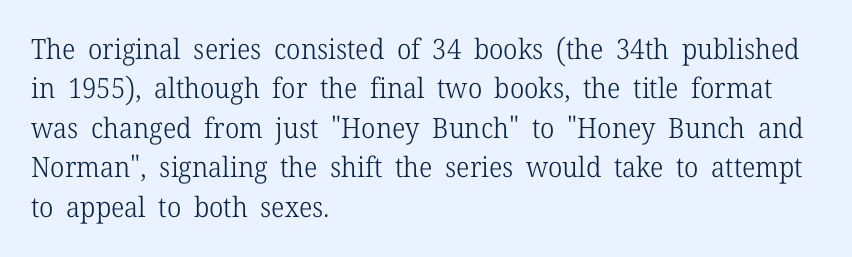
Q: Is the text bold? A: No.
Q: Is the text italic (slanted)? A: No, it is upright.
Q: Is the typeface a serif or a sans-serif typeface? A: Serif.
Q: Is the text underlined? A: No.
Q: How is the paragraph aligned? A: Left-aligned.
Q: Is the spacing between letters normal or unusually wide? A: Normal.
Q: Is the spacing between lines tight, normal or loose? A: Normal.
Q: Width (condensed, normal, or wide)? A: Normal.
Q: Stroke contrast? A: Low.
Q: x-height? A: Medium.
Q: Monospaced? A: No.
